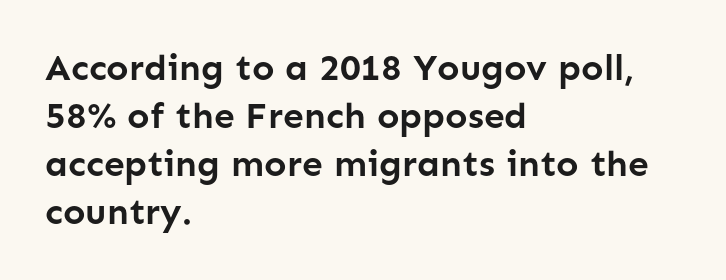
The image shows 37 px semibold sans-serif type, upright; set left-aligned, normal line spacing (1.3x), normal letter spacing, not underlined; low stroke contrast and a medium x-height.
